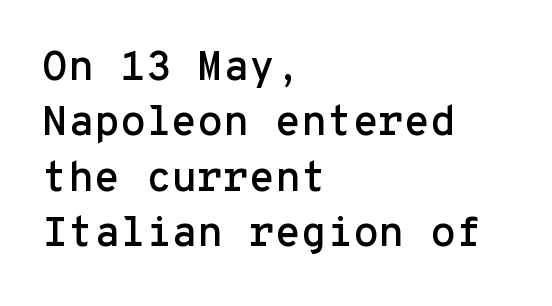
Baseline-to-baseline distance is the conventional proportion of letter height. A clean baseline with only descenders dipping below it. Type style note: lacks serifs. What stands out about the letter spacing? Nothing — it is the standard amount.
